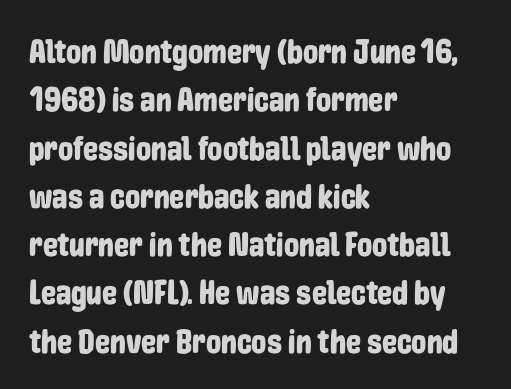
Q: Is the text italic (slanted)? A: No, it is upright.
Q: Is the typeface a serif or a sans-serif typeface? A: Sans-serif.
Q: Is the text underlined? A: No.
Q: How is the paragraph aligned? A: Left-aligned.
Q: Is the spacing between letters normal or unusually wide? A: Normal.
Q: Is the spacing between lines tight, normal or loose? A: Normal.
Q: Width (condensed, normal, or wide)? A: Condensed.
Q: Stroke contrast? A: Low.
Q: x-height? A: Medium.
Q: Monospaced? A: No.
